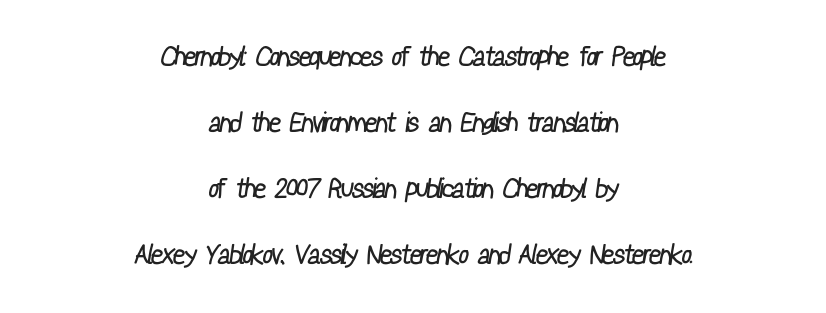
The image shows 27 px text type; set centered, loose line spacing (2.45x), normal letter spacing, not underlined.
